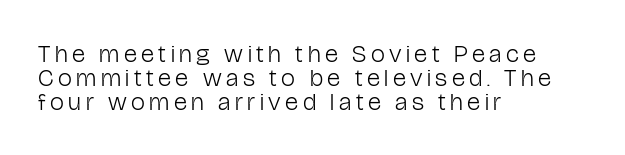
{"italic": "no", "bold": "no", "underline": "no", "align": "left", "line_spacing": "tight", "line_spacing_ratio": 0.96, "glyph_px": 25}
